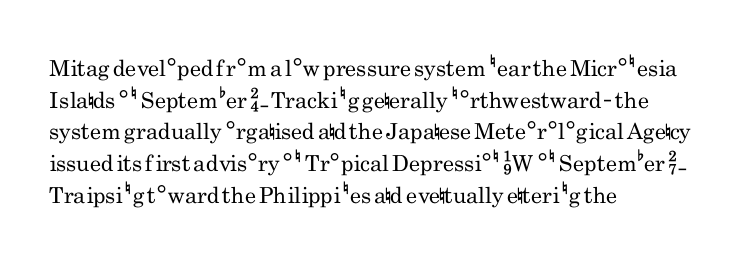
Q: Is the text bold? A: No.
Q: Is the text italic (slanted)? A: No, it is upright.
Q: Is the text underlined? A: No.
Q: How is the paragraph aligned? A: Left-aligned.
Q: Is the spacing between letters normal or unusually wide? A: Normal.
Q: Is the spacing between lines tight, normal or loose? A: Normal.
